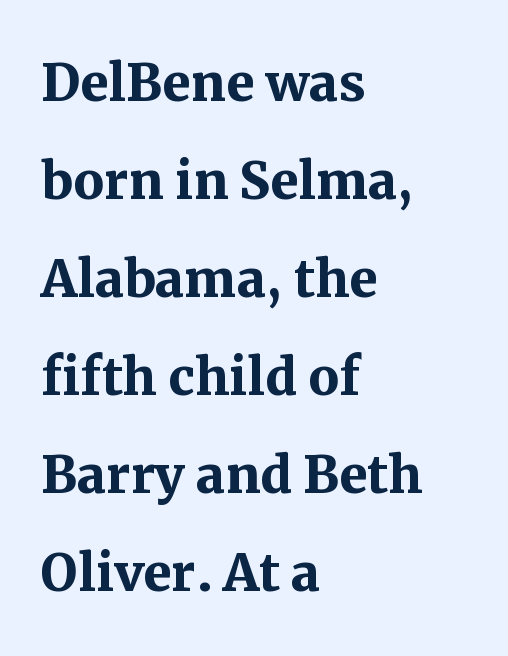
Q: Is the text bold? A: Yes.
Q: Is the text italic (slanted)? A: No, it is upright.
Q: Is the typeface a serif or a sans-serif typeface? A: Serif.
Q: Is the text underlined? A: No.
Q: How is the paragraph aligned? A: Left-aligned.
Q: Is the spacing between letters normal or unusually wide? A: Normal.
Q: Is the spacing between lines tight, normal or loose? A: Normal.
Q: Width (condensed, normal, or wide)? A: Normal.
Q: Stroke contrast? A: Medium.
Q: x-height? A: Medium.
Q: Monospaced? A: No.
